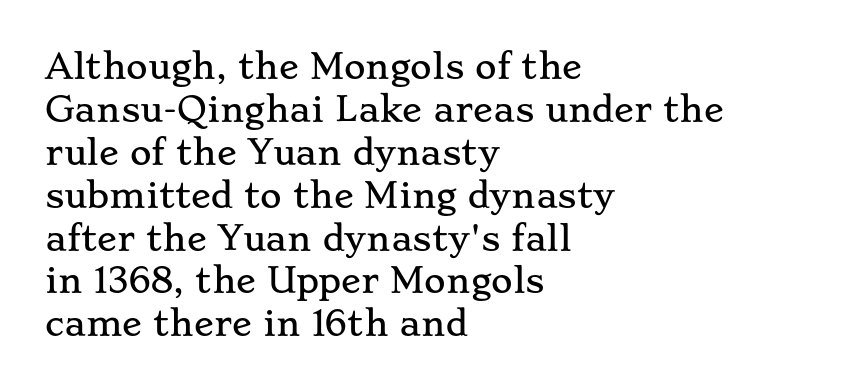
Any mark beneath the type? The region is blank. Is the block centered? No — it sits flush against the left margin. Yep, those are serifs on the letters. Proportional: the letters do not fall into vertical columns. Vertically, the passage feels balanced, rows spaced as you'd expect.
